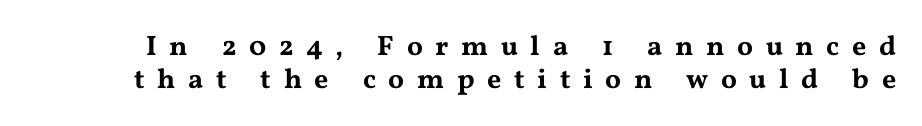
{"serif": "yes", "italic": "no", "width": "wide", "stroke_contrast": "medium", "x_height": "medium", "monospaced": "no", "underline": "no", "line_spacing_ratio": 1.17, "letter_spacing": "wide", "letter_spacing_em": 0.45, "glyph_px": 28}
